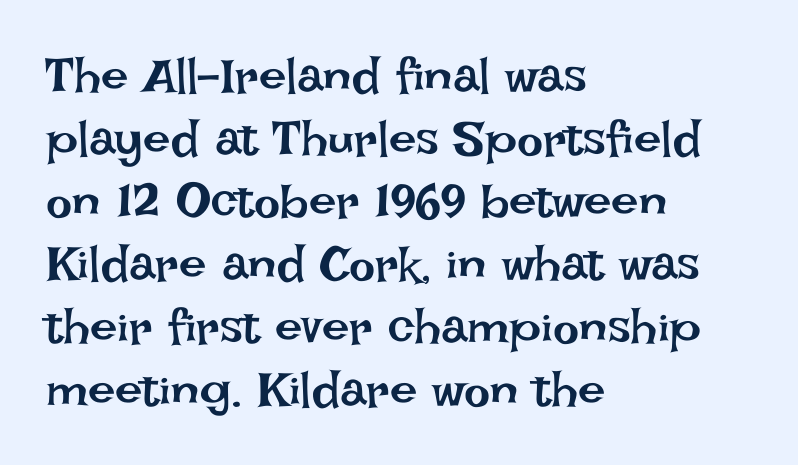
Q: Is the text bold? A: No.
Q: Is the text italic (slanted)? A: No, it is upright.
Q: Is the text underlined? A: No.
Q: How is the paragraph aligned? A: Left-aligned.
Q: Is the spacing between letters normal or unusually wide? A: Normal.
Q: Is the spacing between lines tight, normal or loose? A: Normal.
Q: Width (condensed, normal, or wide)? A: Normal.
Q: Stroke contrast? A: Low.
Q: x-height? A: Large.
Q: Monospaced? A: No.
